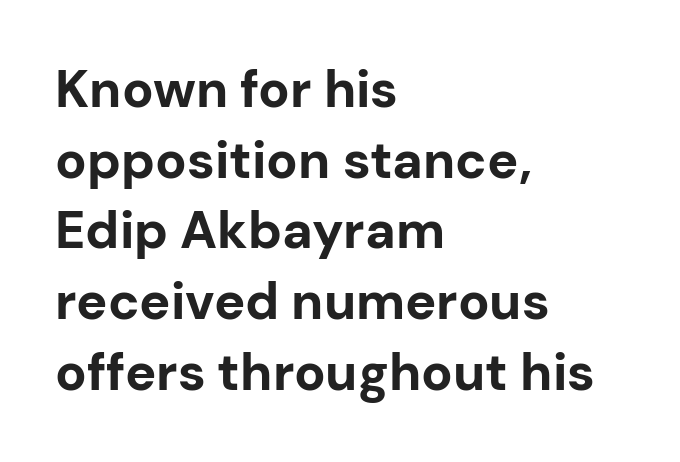
Letter spacing: default. Unmarked baselines from the first word to the last. No italicization has been applied; the sample stays upright. A typesetter would label this face a sans.
